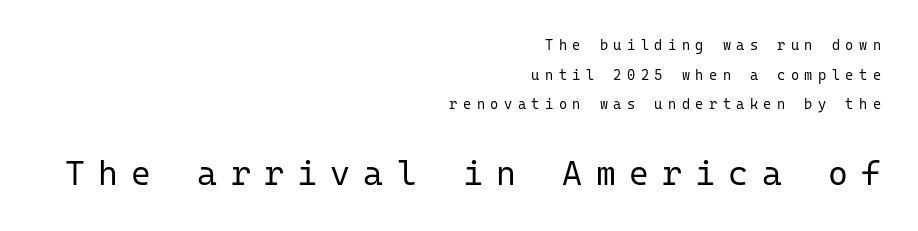
The image shows 34 px regular-weight sans-serif type, upright, monospaced; set right-aligned, loose line spacing (2.12x), unusually wide letter spacing (+0.39 em), not underlined; the second (bottom) block is 2.43x larger; low stroke contrast and a medium x-height.
